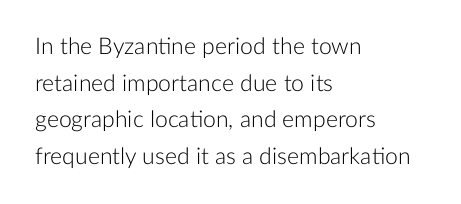
{"italic": "no", "bold": "no", "underline": "no", "align": "left", "line_spacing": "normal", "line_spacing_ratio": 1.59, "letter_spacing": "normal", "letter_spacing_em": 0.0, "glyph_px": 23}
